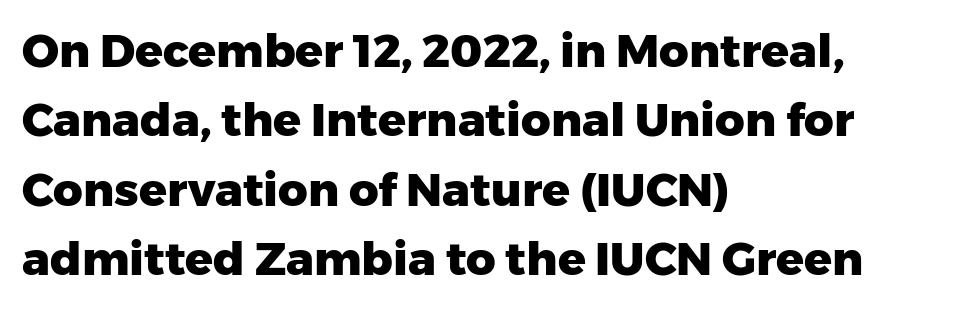
Q: Is the text bold? A: Yes.
Q: Is the text italic (slanted)? A: No, it is upright.
Q: Is the typeface a serif or a sans-serif typeface? A: Sans-serif.
Q: Is the text underlined? A: No.
Q: How is the paragraph aligned? A: Left-aligned.
Q: Is the spacing between letters normal or unusually wide? A: Normal.
Q: Is the spacing between lines tight, normal or loose? A: Normal.
Q: Width (condensed, normal, or wide)? A: Normal.
Q: Stroke contrast? A: Low.
Q: x-height? A: Medium.
Q: Monospaced? A: No.
